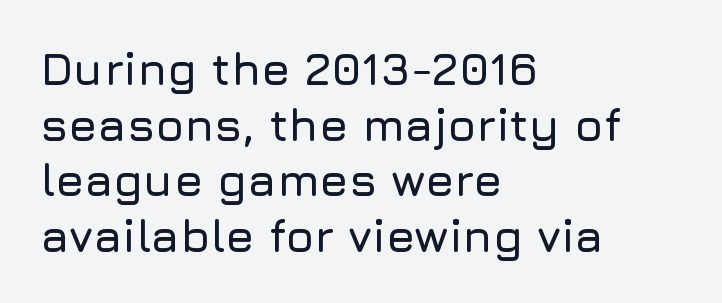
The image shows 46 px sans-serif type, upright; set left-aligned, line spacing 1.21x, normal letter spacing, not underlined; low stroke contrast and a medium x-height.
